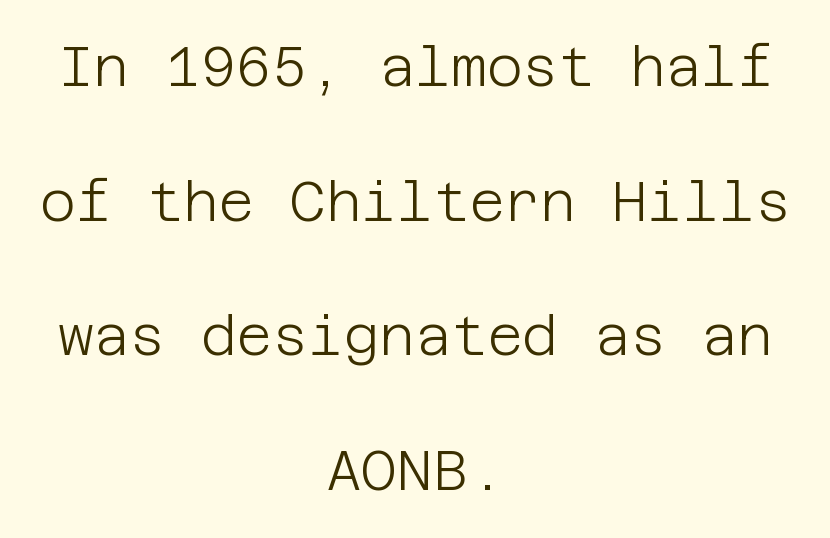
Each stroke keeps to a modest, everyday thickness or less. The rendering keeps characters at their native spacing. Style check: upright. Only glyphs here, with clear space below each row. Is there much room between lines? Yes — plenty of vertical air separates them.
